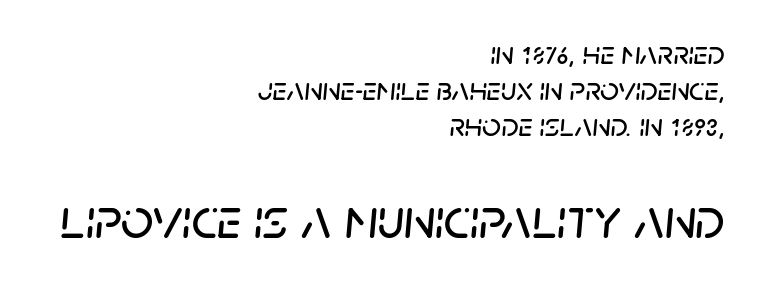
{"italic": "yes", "lean": "right", "slant_degrees": 5, "width": "normal", "stroke_contrast": "low", "x_height": "large", "monospaced": "no", "underline": "no", "align": "right", "line_spacing": "tight", "line_spacing_ratio": 1.09, "letter_spacing": "normal", "letter_spacing_em": 0.0, "larger_block": "second", "size_ratio": 1.73, "glyph_px": 57}
